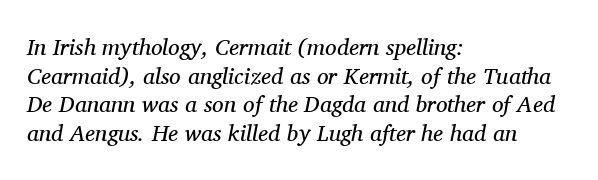
The image shows 23 px text type, italic (leaning right); set left-aligned, normal line spacing (1.25x), normal letter spacing, not underlined.
